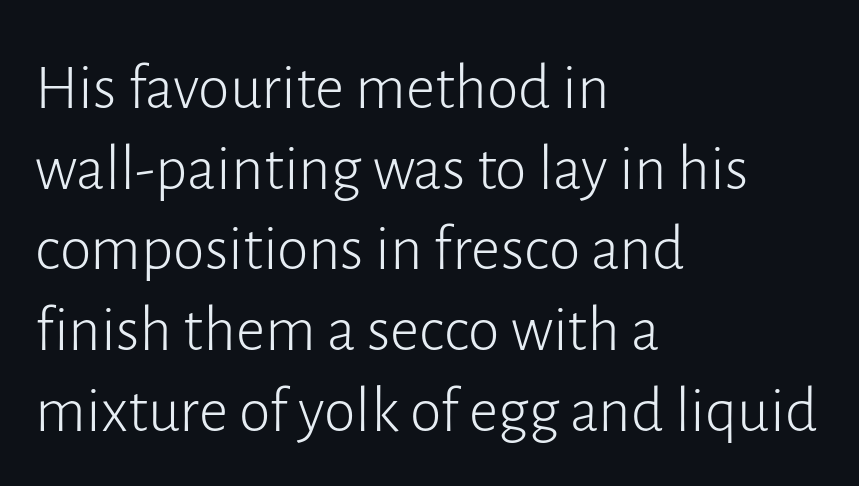
{"serif": "no", "italic": "no", "bold": "no", "weight": "light", "width": "normal", "stroke_contrast": "low", "x_height": "medium", "monospaced": "no", "underline": "no", "align": "left", "line_spacing": "normal", "line_spacing_ratio": 1.26, "letter_spacing": "normal", "letter_spacing_em": 0.0, "glyph_px": 64}
